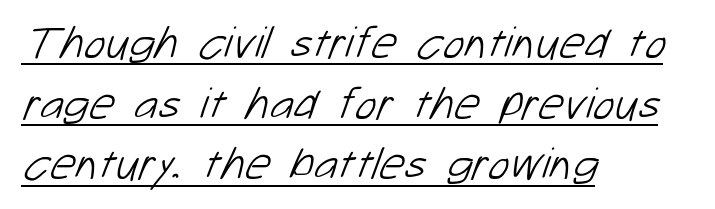
Q: Is the text bold? A: No.
Q: Is the typeface a serif or a sans-serif typeface? A: Sans-serif.
Q: Is the text underlined? A: Yes.
Q: How is the paragraph aligned? A: Left-aligned.
Q: Is the spacing between letters normal or unusually wide? A: Normal.
Q: Is the spacing between lines tight, normal or loose? A: Normal.
Q: Width (condensed, normal, or wide)? A: Normal.
Q: Stroke contrast? A: Low.
Q: x-height? A: Medium.
Q: Monospaced? A: No.
